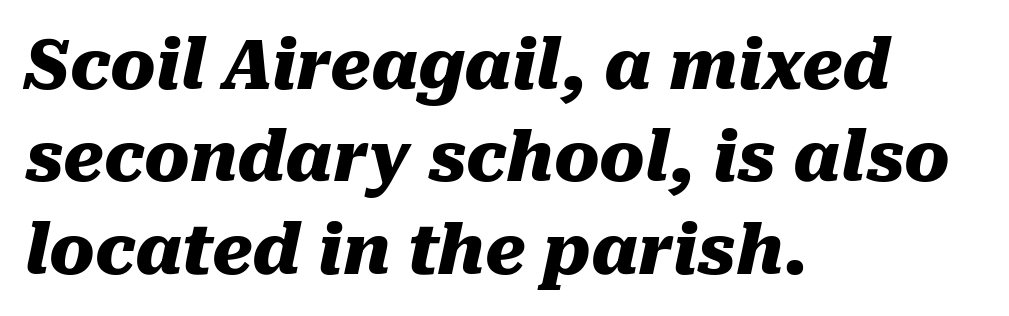
{"italic": "yes", "lean": "right", "slant_degrees": 10, "bold": "yes", "weight": "heavy", "width": "normal", "stroke_contrast": "medium", "x_height": "medium", "monospaced": "no", "underline": "no", "align": "left", "line_spacing": "normal", "line_spacing_ratio": 1.36, "letter_spacing": "normal", "letter_spacing_em": 0.0, "glyph_px": 68}
